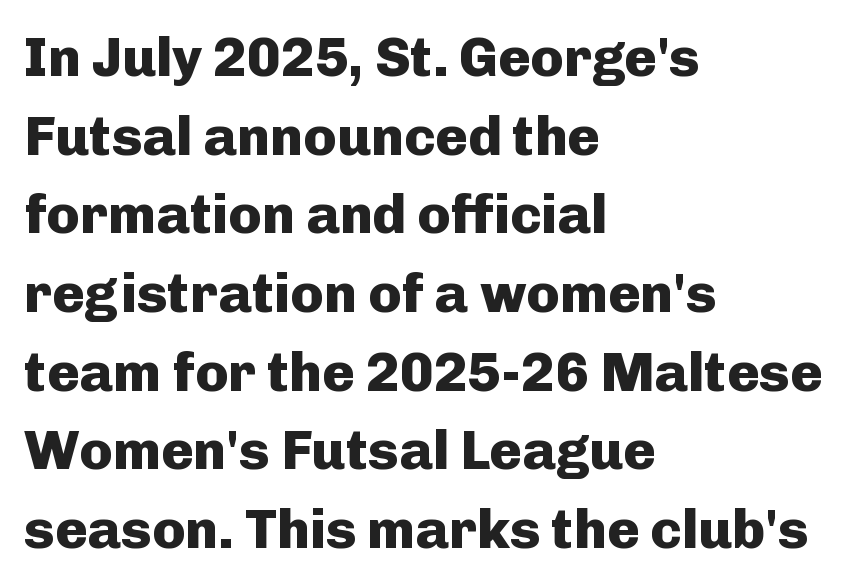
The lettering stays uniformly vertical, giving the passage a roman look. Where is the straight margin? On the left. The rows are spaced the way most documents space them. Glyph-to-glyph distance matches everyday printed text. The rendering uses natural spacing where letterforms have individual widths. Compared with an ordinary text face, these strokes are far heavier — a full bold.
